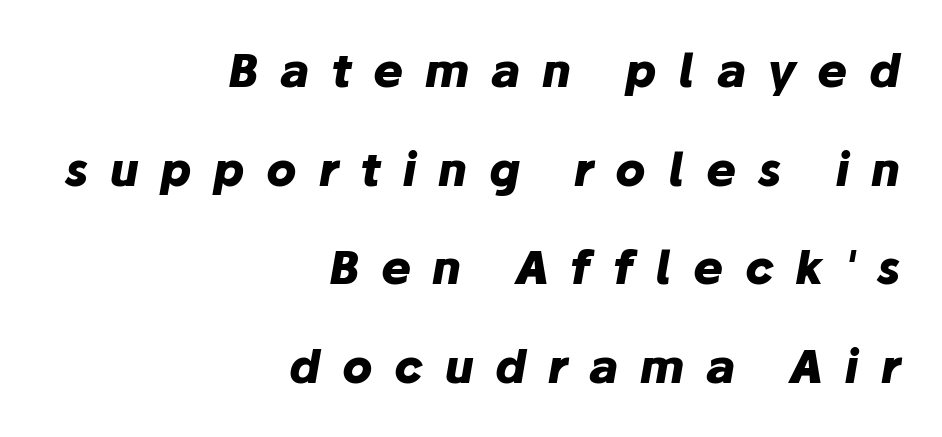
{"italic": "yes", "lean": "right", "slant_degrees": 10, "bold": "yes", "weight": "heavy", "width": "normal", "stroke_contrast": "low", "x_height": "medium", "monospaced": "no", "underline": "no", "align": "right", "line_spacing": "loose", "line_spacing_ratio": 2.19, "letter_spacing": "wide", "letter_spacing_em": 0.48, "glyph_px": 45}
